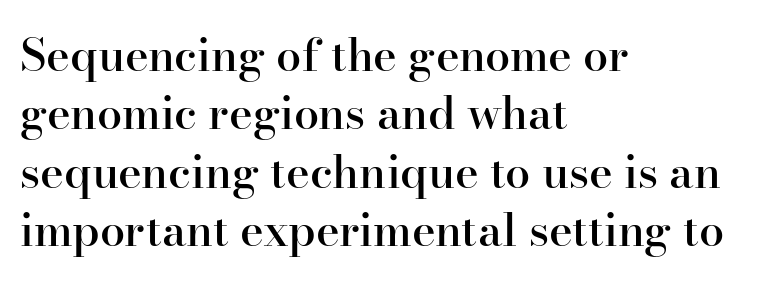
Q: Is the text bold? A: Semi-bold.
Q: Is the text italic (slanted)? A: No, it is upright.
Q: Is the typeface a serif or a sans-serif typeface? A: Serif.
Q: Is the text underlined? A: No.
Q: How is the paragraph aligned? A: Left-aligned.
Q: Is the spacing between letters normal or unusually wide? A: Normal.
Q: Is the spacing between lines tight, normal or loose? A: Normal.
Q: Width (condensed, normal, or wide)? A: Normal.
Q: Stroke contrast? A: High.
Q: x-height? A: Small.
Q: Monospaced? A: No.
